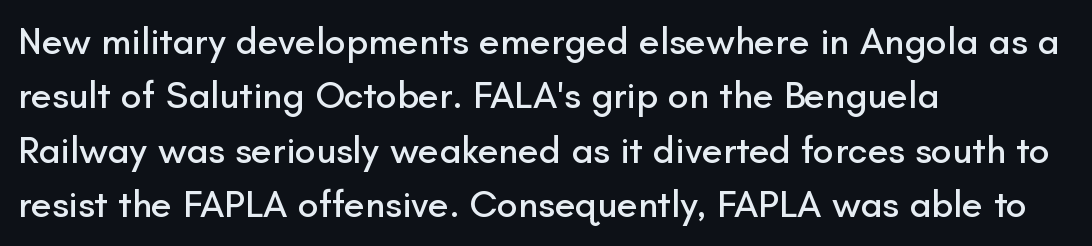
{"serif": "no", "italic": "no", "width": "normal", "stroke_contrast": "low", "x_height": "small", "monospaced": "no", "underline": "no", "align": "left", "line_spacing": "normal", "line_spacing_ratio": 1.43, "letter_spacing": "normal", "letter_spacing_em": 0.0, "glyph_px": 38}
